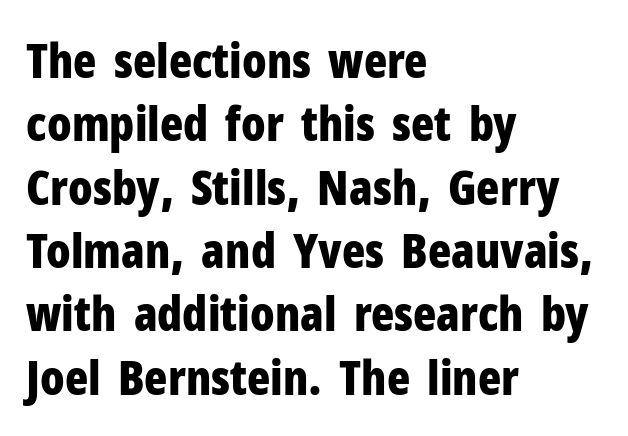
{"serif": "no", "italic": "no", "bold": "yes", "weight": "bold", "width": "condensed", "stroke_contrast": "low", "x_height": "medium", "monospaced": "no", "underline": "no", "align": "left", "line_spacing": "normal", "line_spacing_ratio": 1.32, "letter_spacing": "normal", "letter_spacing_em": 0.0, "glyph_px": 48}
